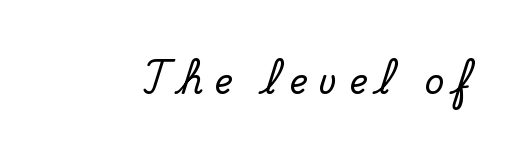
{"serif": "yes", "width": "normal", "stroke_contrast": "medium", "x_height": "small", "monospaced": "no", "underline": "no", "letter_spacing": "wide", "letter_spacing_em": 0.33, "glyph_px": 34}
